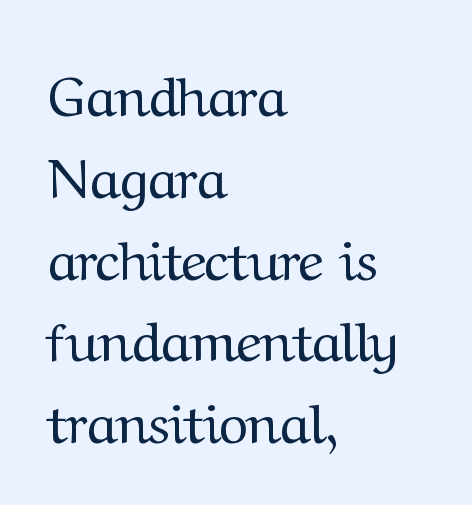
Q: Is the text bold? A: No.
Q: Is the text italic (slanted)? A: No, it is upright.
Q: Is the typeface a serif or a sans-serif typeface? A: Serif.
Q: Is the text underlined? A: No.
Q: How is the paragraph aligned? A: Left-aligned.
Q: Is the spacing between letters normal or unusually wide? A: Normal.
Q: Is the spacing between lines tight, normal or loose? A: Normal.
Q: Width (condensed, normal, or wide)? A: Normal.
Q: Stroke contrast? A: Medium.
Q: x-height? A: Medium.
Q: Monospaced? A: No.
